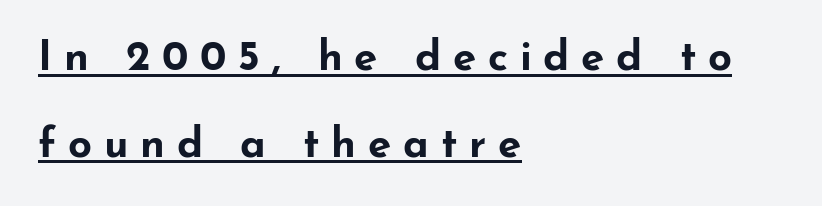
{"serif": "no", "italic": "no", "bold": "yes", "weight": "bold", "width": "wide", "stroke_contrast": "low", "x_height": "small", "monospaced": "no", "underline": "yes", "align": "left", "line_spacing": "loose", "line_spacing_ratio": 2.07, "letter_spacing": "wide", "letter_spacing_em": 0.28, "glyph_px": 42}
